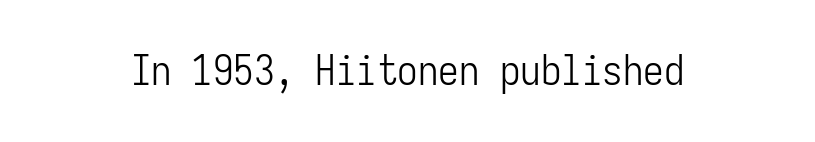
The image shows 41 px light, condensed sans-serif type, upright, monospaced; set normal letter spacing, not underlined; low stroke contrast and a medium x-height.
